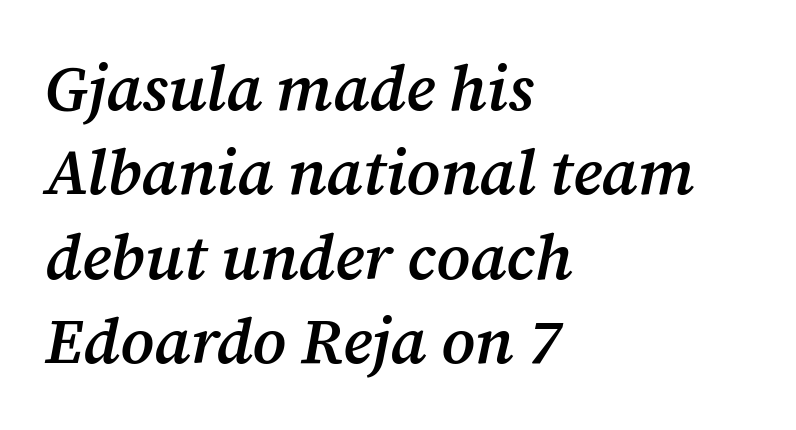
{"serif": "yes", "italic": "yes", "lean": "right", "slant_degrees": 12, "bold": "semi", "weight": "semibold", "width": "normal", "stroke_contrast": "medium", "x_height": "medium", "monospaced": "no", "underline": "no", "align": "left", "line_spacing": "normal", "line_spacing_ratio": 1.32, "letter_spacing": "normal", "letter_spacing_em": 0.0, "glyph_px": 64}
